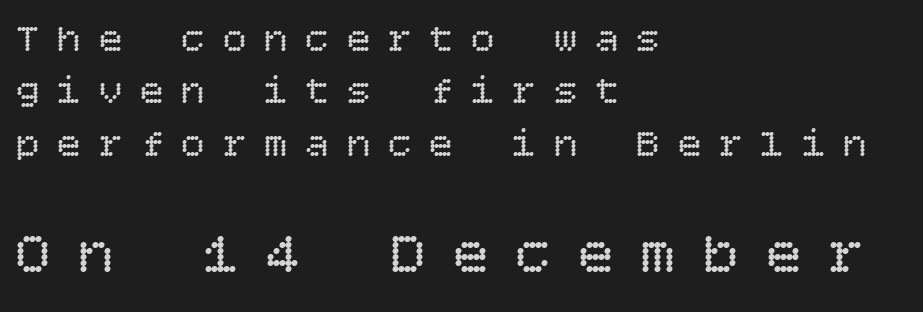
{"italic": "no", "bold": "no", "weight": "regular", "width": "normal", "stroke_contrast": "low", "x_height": "large", "underline": "no", "align": "left", "line_spacing": "normal", "line_spacing_ratio": 1.34, "letter_spacing": "wide", "letter_spacing_em": 0.46, "larger_block": "second", "size_ratio": 1.51, "glyph_px": 59}
